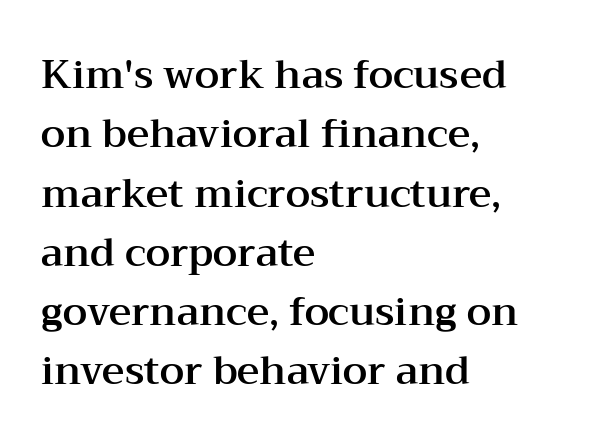
The image shows 39 px wide serif type, upright; set left-aligned, normal line spacing (1.52x), normal letter spacing, not underlined; medium stroke contrast and a medium x-height.
